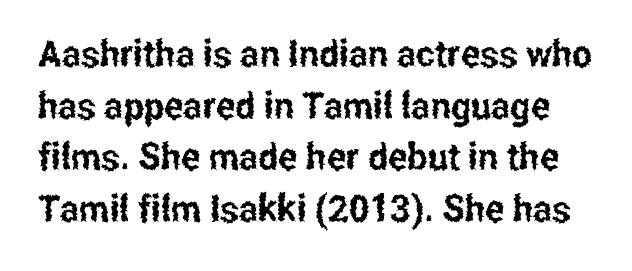
The image shows 38 px condensed sans-serif type, upright; set normal line spacing (1.36x), normal letter spacing, not underlined; low stroke contrast and a medium x-height.
